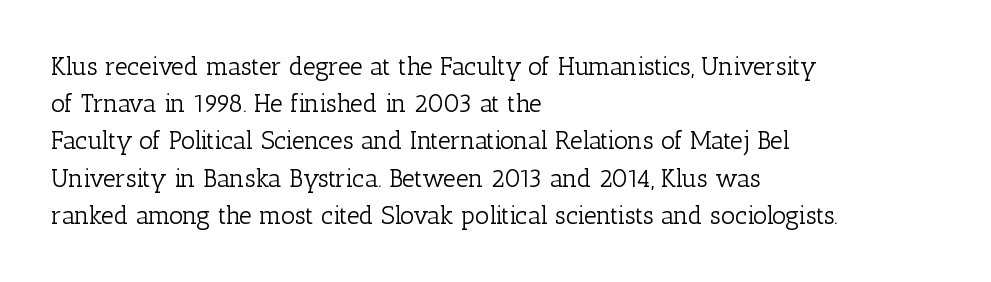
Q: Is the text bold? A: No.
Q: Is the text italic (slanted)? A: No, it is upright.
Q: Is the text underlined? A: No.
Q: How is the paragraph aligned? A: Left-aligned.
Q: Is the spacing between letters normal or unusually wide? A: Normal.
Q: Is the spacing between lines tight, normal or loose? A: Normal.
